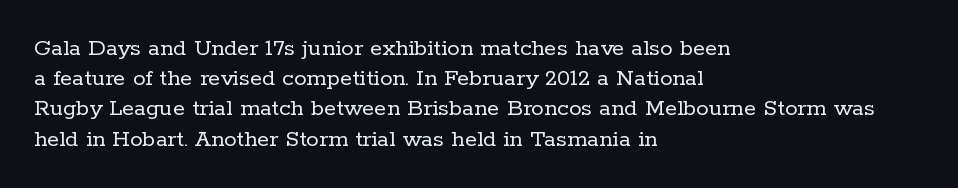
The image shows 25 px text type, upright; set left-aligned, line spacing 1.21x, normal letter spacing, not underlined.
